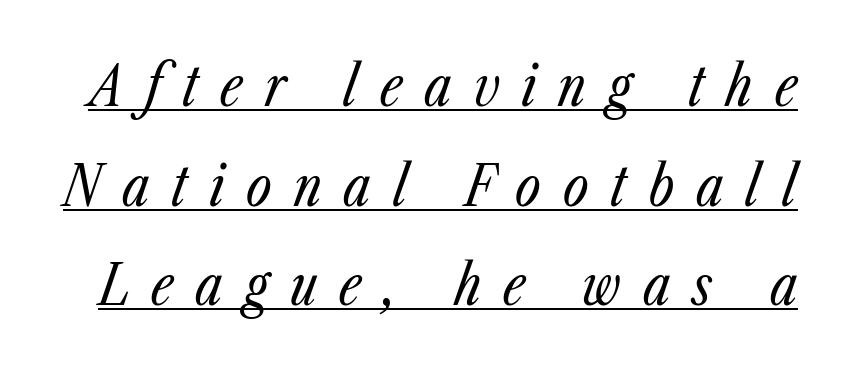
The image shows 55 px regular-weight, condensed type, italic (leaning right); set line spacing 1.81x, unusually wide letter spacing (+0.4 em), underlined; low stroke contrast and a medium x-height.
